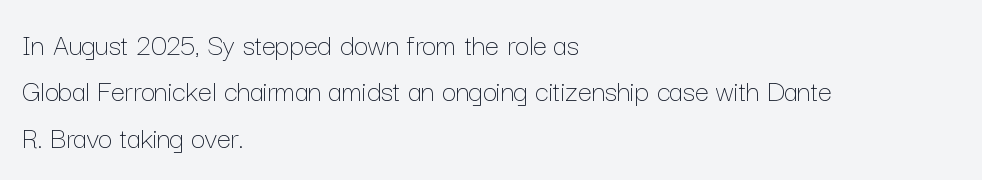
The image shows 31 px thin type, upright; set left-aligned, normal line spacing (1.5x), normal letter spacing, not underlined; low stroke contrast and a medium x-height.
